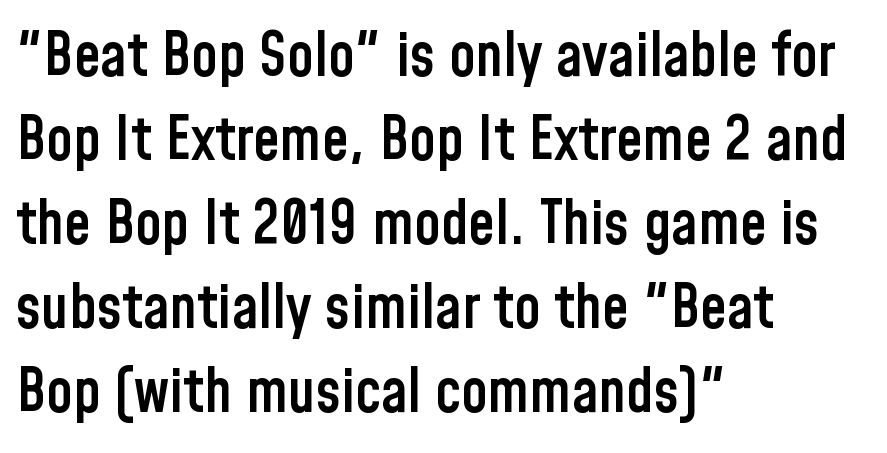
Q: Is the text bold? A: Semi-bold.
Q: Is the text italic (slanted)? A: No, it is upright.
Q: Is the typeface a serif or a sans-serif typeface? A: Sans-serif.
Q: Is the text underlined? A: No.
Q: How is the paragraph aligned? A: Left-aligned.
Q: Is the spacing between letters normal or unusually wide? A: Normal.
Q: Is the spacing between lines tight, normal or loose? A: Normal.
Q: Width (condensed, normal, or wide)? A: Condensed.
Q: Stroke contrast? A: Low.
Q: x-height? A: Medium.
Q: Monospaced? A: No.
